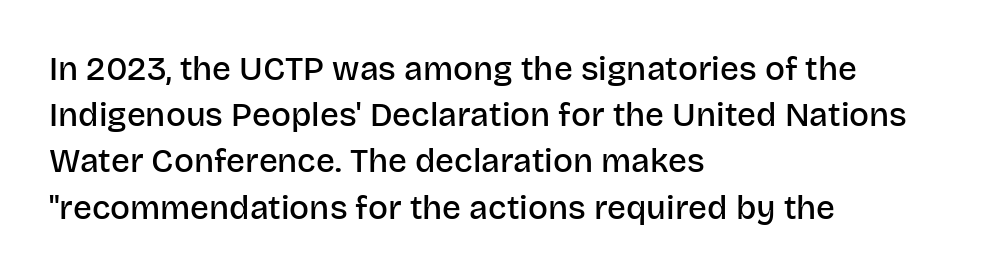
The image shows 33 px semibold sans-serif type, upright; set left-aligned, normal line spacing (1.4x), normal letter spacing, not underlined; low stroke contrast and a large x-height.
